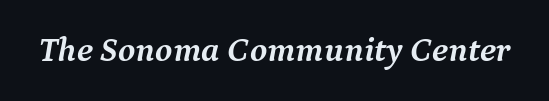
The rendering keeps characters at their native spacing. Caption: bold face, heavy strokes. Unlike a clean sans, this face finishes its strokes with serifs. Style check: oblique. Plain, unruled lines of type. These lines are rendered in a variable-pitch font.
